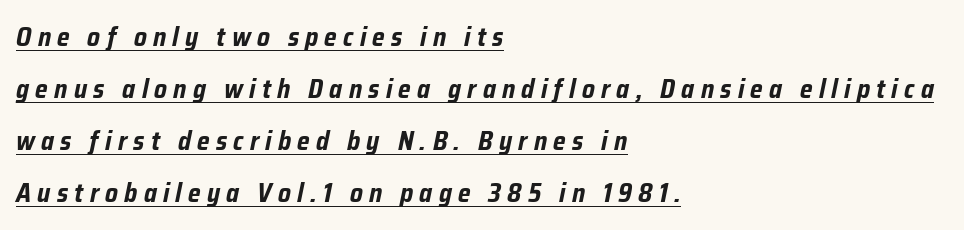
Q: Is the text bold? A: Yes.
Q: Is the text italic (slanted)? A: Yes, it leans right by about 12 degrees.
Q: Is the text underlined? A: Yes.
Q: How is the paragraph aligned? A: Left-aligned.
Q: Is the spacing between letters normal or unusually wide? A: Unusually wide.
Q: Is the spacing between lines tight, normal or loose? A: Loose.
